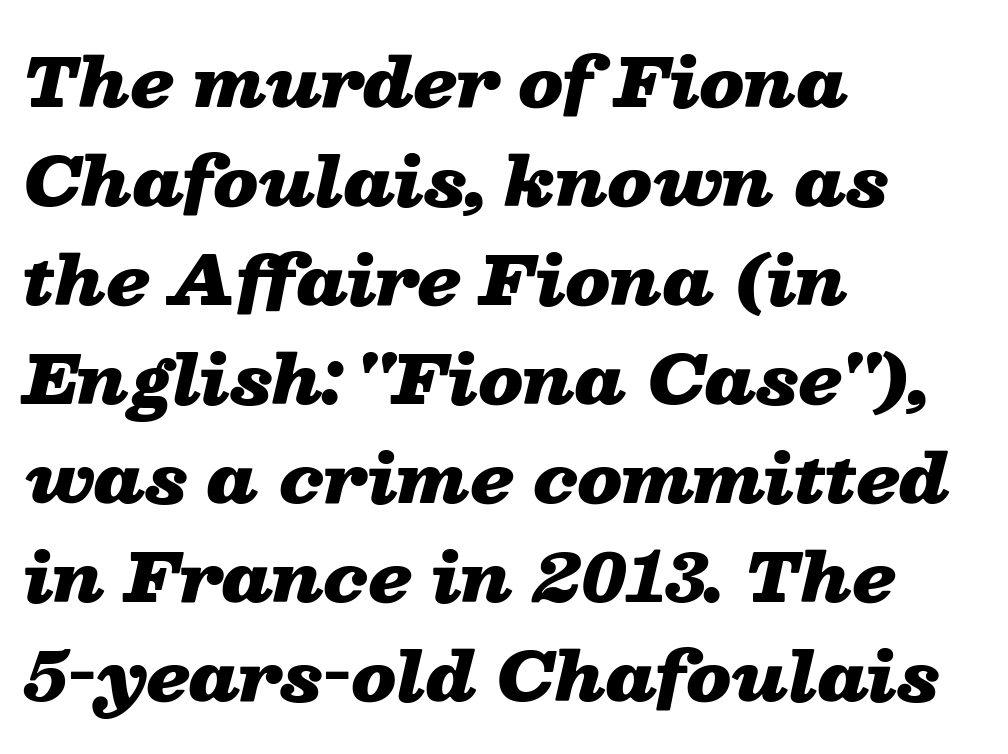
The image shows 66 px heavy, wide type, italic (leaning right); set left-aligned, normal line spacing (1.5x), normal letter spacing, not underlined; low stroke contrast and a medium x-height.
